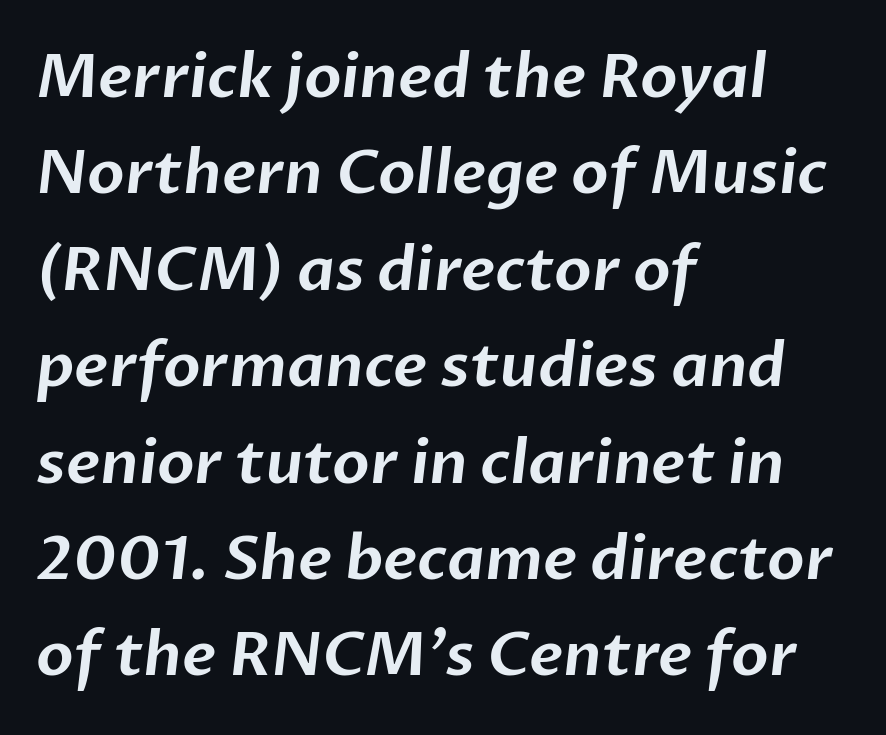
The image shows 61 px sans-serif type; set left-aligned, normal line spacing (1.58x), normal letter spacing, not underlined; low stroke contrast and a medium x-height.
